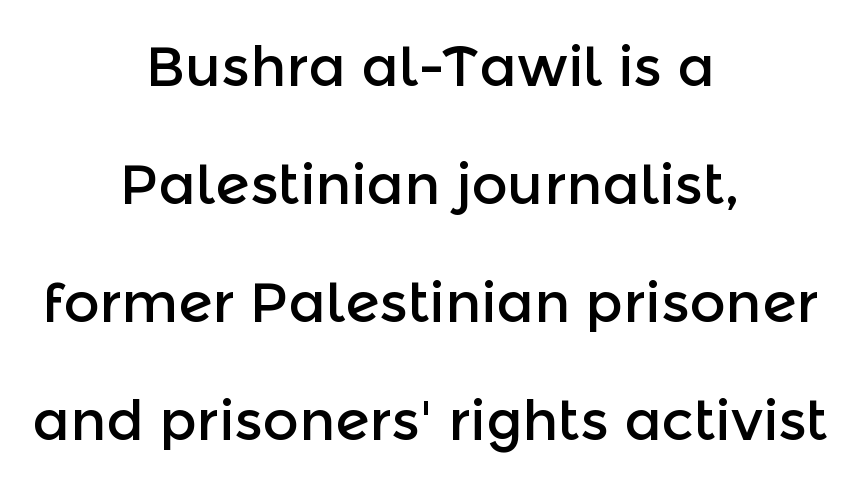
The image shows 56 px sans-serif type, upright; set centered, loose line spacing (2.11x), normal letter spacing, not underlined; a medium x-height.
